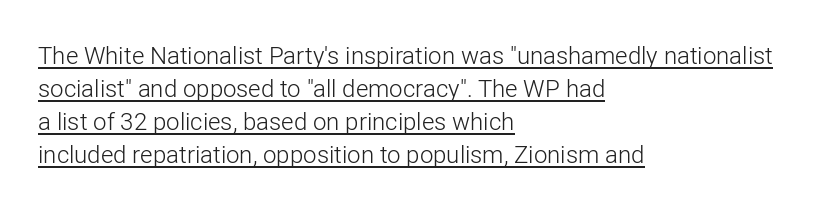
{"italic": "no", "bold": "no", "underline": "yes", "align": "left", "line_spacing": "normal", "line_spacing_ratio": 1.38, "letter_spacing": "normal", "letter_spacing_em": 0.0, "glyph_px": 24}
